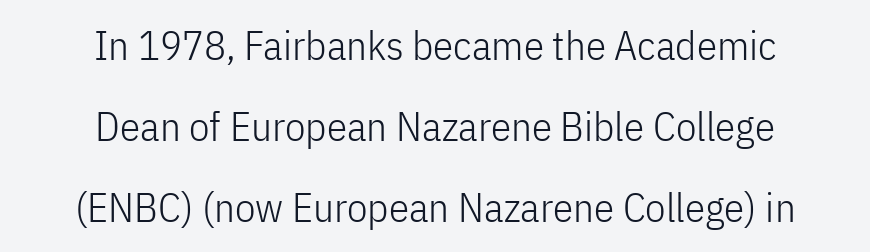
{"serif": "no", "italic": "no", "bold": "no", "weight": "light", "width": "condensed", "stroke_contrast": "low", "x_height": "medium", "monospaced": "no", "underline": "no", "align": "center", "line_spacing": "loose", "line_spacing_ratio": 1.98, "letter_spacing": "normal", "letter_spacing_em": 0.0, "glyph_px": 41}
